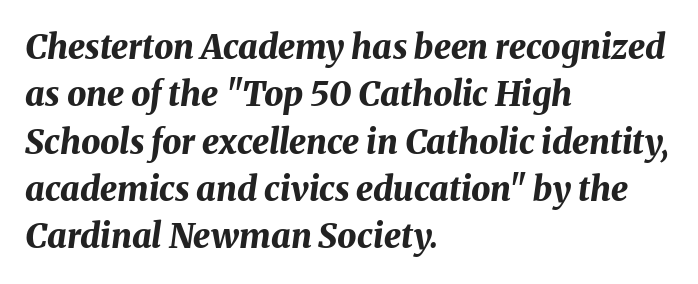
Q: Is the text bold? A: Yes.
Q: Is the text italic (slanted)? A: Yes, it leans right by about 8 degrees.
Q: Is the text underlined? A: No.
Q: How is the paragraph aligned? A: Left-aligned.
Q: Is the spacing between letters normal or unusually wide? A: Normal.
Q: Is the spacing between lines tight, normal or loose? A: Normal.
Q: Width (condensed, normal, or wide)? A: Normal.
Q: Stroke contrast? A: Medium.
Q: x-height? A: Medium.
Q: Monospaced? A: No.
